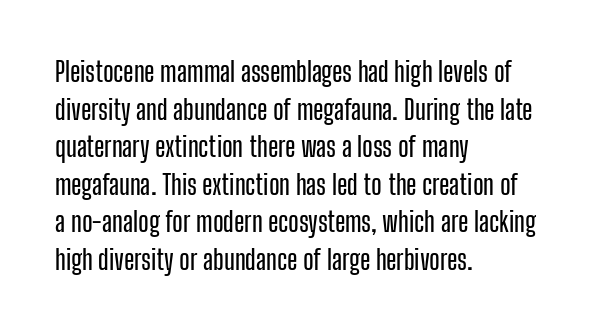
{"italic": "no", "underline": "no", "align": "left", "line_spacing": "normal", "line_spacing_ratio": 1.39, "letter_spacing": "normal", "letter_spacing_em": 0.0, "glyph_px": 27}
